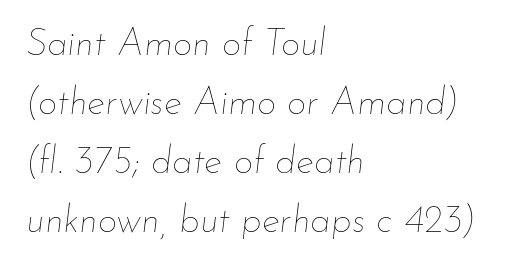
The image shows 38 px thin type, italic (leaning right); set left-aligned, normal line spacing (1.55x), normal letter spacing, not underlined; low stroke contrast and a small x-height.
